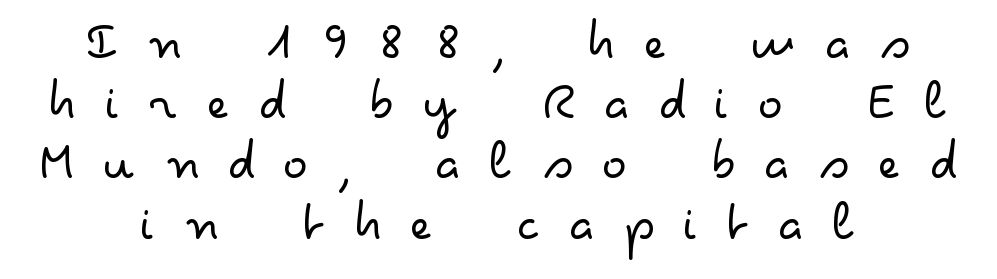
No extra ink here — the face is not bold. Inter-character spacing is expanded well beyond the font's built-in metrics. Plain, unruled lines of type. Layout note: lines centered. Type style note: lacks serifs.
